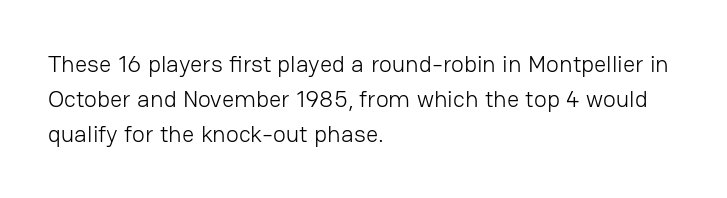
The image shows 24 px text type, upright; set left-aligned, normal line spacing (1.45x), normal letter spacing, not underlined.
